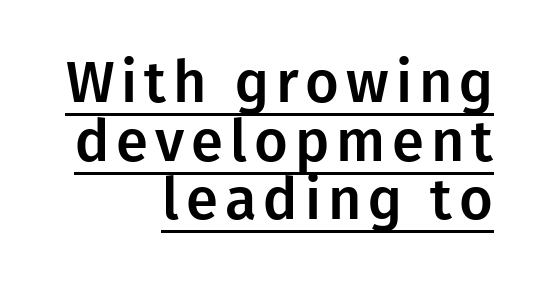
The image shows 58 px sans-serif type, upright; set right-aligned, tight line spacing (1.01x), underlined; low stroke contrast and a medium x-height.
